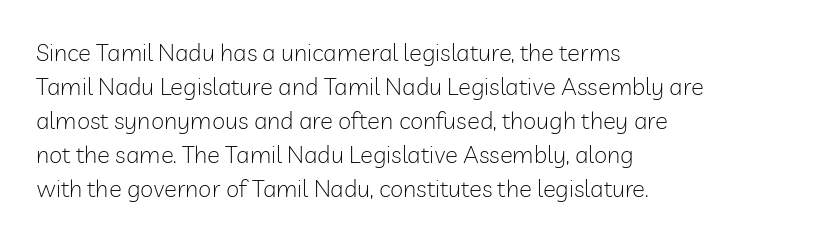
Q: Is the text bold? A: No.
Q: Is the text italic (slanted)? A: No, it is upright.
Q: Is the text underlined? A: No.
Q: How is the paragraph aligned? A: Left-aligned.
Q: Is the spacing between letters normal or unusually wide? A: Normal.
Q: Is the spacing between lines tight, normal or loose? A: Normal.
